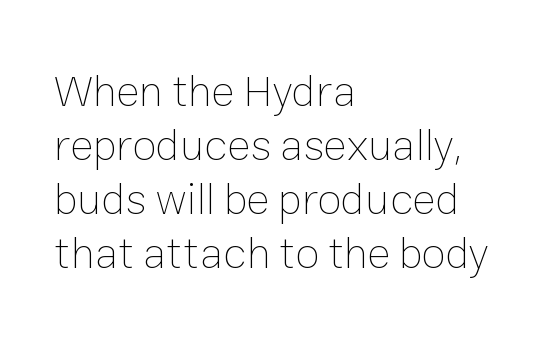
Q: Is the text bold? A: No.
Q: Is the text italic (slanted)? A: No, it is upright.
Q: Is the text underlined? A: No.
Q: How is the paragraph aligned? A: Left-aligned.
Q: Is the spacing between letters normal or unusually wide? A: Normal.
Q: Width (condensed, normal, or wide)? A: Normal.
Q: Stroke contrast? A: Low.
Q: x-height? A: Medium.
Q: Monospaced? A: No.
